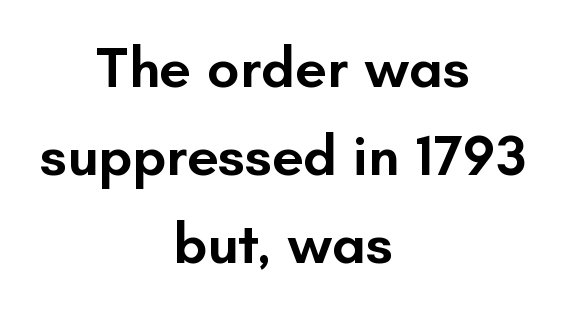
Is the block centered? Yes — each line is placed symmetrically about the middle. Style check: upright. Type without underlining. Do the characters align in a grid? No, the font is proportional. Examine the stroke ends and you'll find no serifs.
